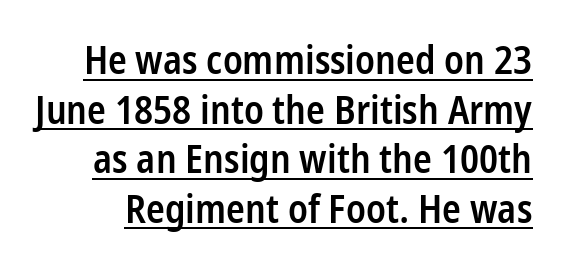
The passage shown is semibold, sitting just below true bold. The specimen reads as upright at a glance. Compared with typical paragraphs, the rows here are spaced about the same. Each word holds together tightly as a unit, with standard inter-letter gaps. In designer terms, the underline attribute is active on this setting. The passage shown is typed in a proportional face where columns would drift.
